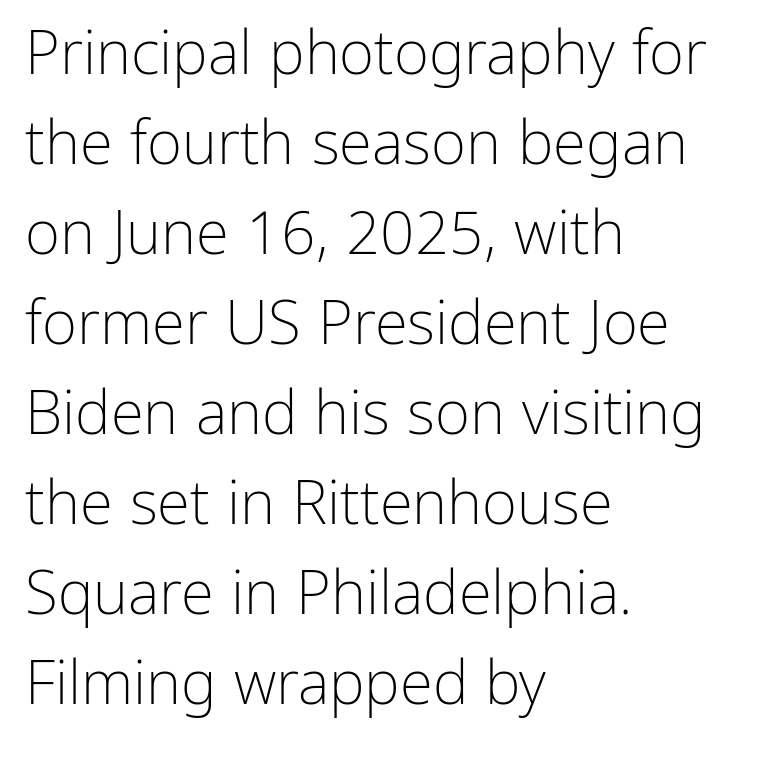
The image shows 60 px light sans-serif type, upright; set left-aligned, normal line spacing (1.5x), normal letter spacing, not underlined; low stroke contrast and a medium x-height.
